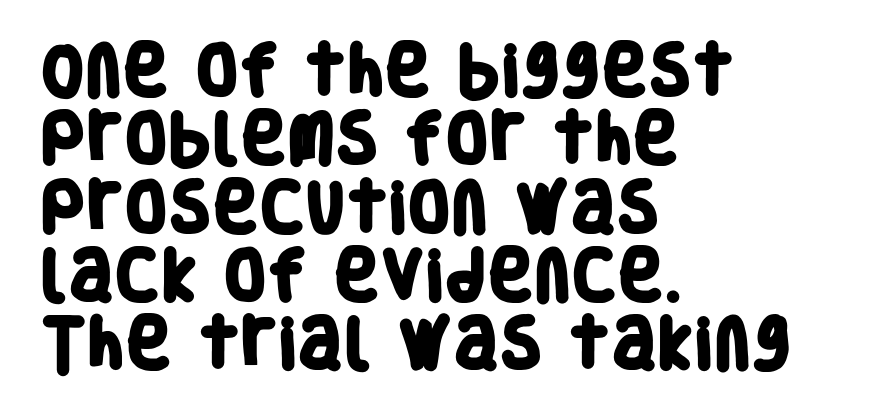
The image shows 56 px heavy, condensed sans-serif type; set left-aligned, line spacing 1.22x, normal letter spacing, not underlined; low stroke contrast and a large x-height.
